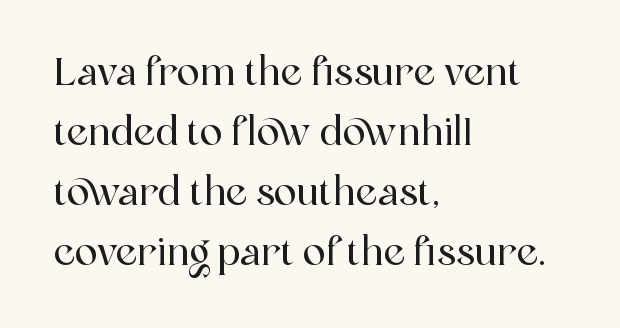
{"serif": "yes", "italic": "no", "width": "normal", "x_height": "medium", "monospaced": "no", "underline": "no", "align": "left", "line_spacing": "normal", "line_spacing_ratio": 1.58, "letter_spacing": "normal", "letter_spacing_em": 0.0, "glyph_px": 38}
